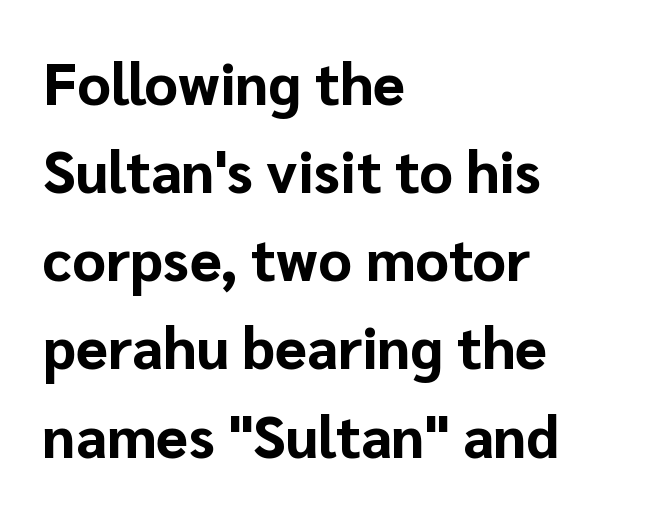
A normal amount of white space separates one row of letters from the next. Varying glyph widths throughout — classic text-font behaviour. This rendering leaves character spacing at its baseline value. The compositor pushed each line to the left boundary. Do the letters lean? They stand straight. Serif or sans? Sans — the stroke terminals are bare.
